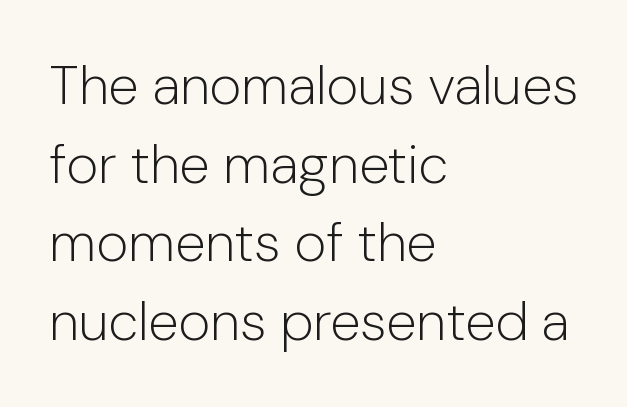
Ink coverage per letter is moderate at most. These lines are rendered in a variable-pitch font. Short and long lines alike share a common starting point at left. Letters rest on an invisible, unmarked baseline. Letterform terminals end flat and unadorned throughout the passage. These lines were composed using upright roman letters.
